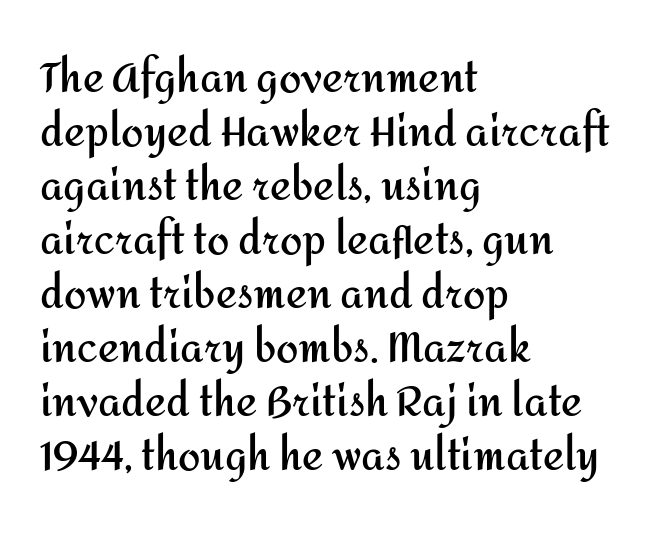
Rows of type keep a routine distance in the vertical direction. Weight: bold. The type sits square on the baseline with zero lean. Check where the strokes stop: nothing finishes them off — pure sans.
